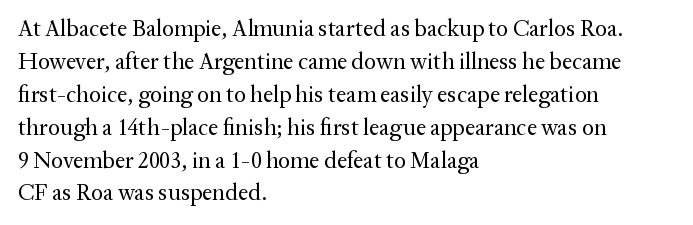
Honestly, the row spacing looks completely unremarkable. Caption: face not bold, strokes unweighted. Posture: vertical. This rendering features lettering with no underline. The setting favours the left margin, as ordinary paragraphs usually do.
